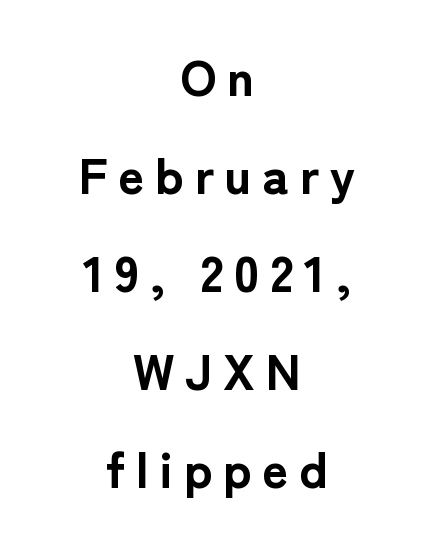
Q: Is the text bold? A: Yes.
Q: Is the text italic (slanted)? A: No, it is upright.
Q: Is the typeface a serif or a sans-serif typeface? A: Sans-serif.
Q: Is the text underlined? A: No.
Q: How is the paragraph aligned? A: Centered.
Q: Is the spacing between letters normal or unusually wide? A: Unusually wide.
Q: Is the spacing between lines tight, normal or loose? A: Loose.
Q: Width (condensed, normal, or wide)? A: Normal.
Q: Stroke contrast? A: Low.
Q: x-height? A: Medium.
Q: Monospaced? A: No.
